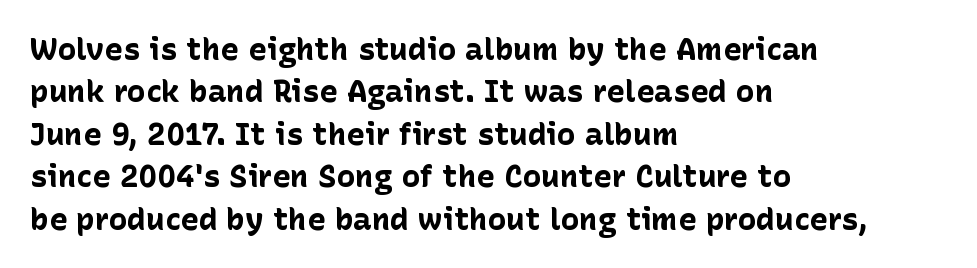
Q: Is the text bold? A: Yes.
Q: Is the text italic (slanted)? A: No, it is upright.
Q: Is the typeface a serif or a sans-serif typeface? A: Sans-serif.
Q: Is the text underlined? A: No.
Q: How is the paragraph aligned? A: Left-aligned.
Q: Is the spacing between letters normal or unusually wide? A: Normal.
Q: Is the spacing between lines tight, normal or loose? A: Normal.
Q: Width (condensed, normal, or wide)? A: Normal.
Q: Stroke contrast? A: Low.
Q: x-height? A: Medium.
Q: Monospaced? A: No.
